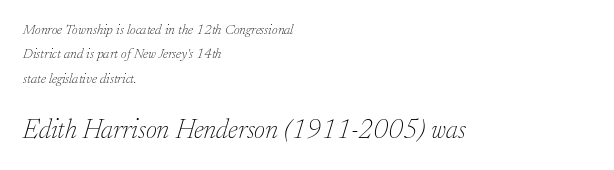
The image shows 27 px text type, italic (leaning right); set left-aligned, line spacing 1.75x, normal letter spacing, not underlined; the second (bottom) block is 1.93x larger.
